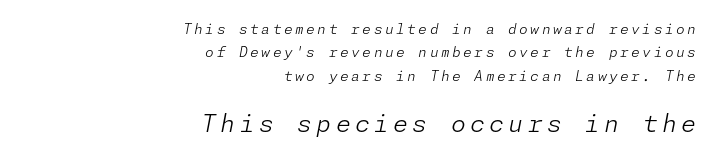
Q: Is the text bold? A: No.
Q: Is the text italic (slanted)? A: Yes, it leans right by about 11 degrees.
Q: Is the text underlined? A: No.
Q: How is the paragraph aligned? A: Right-aligned.
Q: Is the spacing between lines tight, normal or loose? A: Normal.
Q: Which block of text is set in a larger size, the first (top) or the second (bottom)? A: The second (bottom) one.
